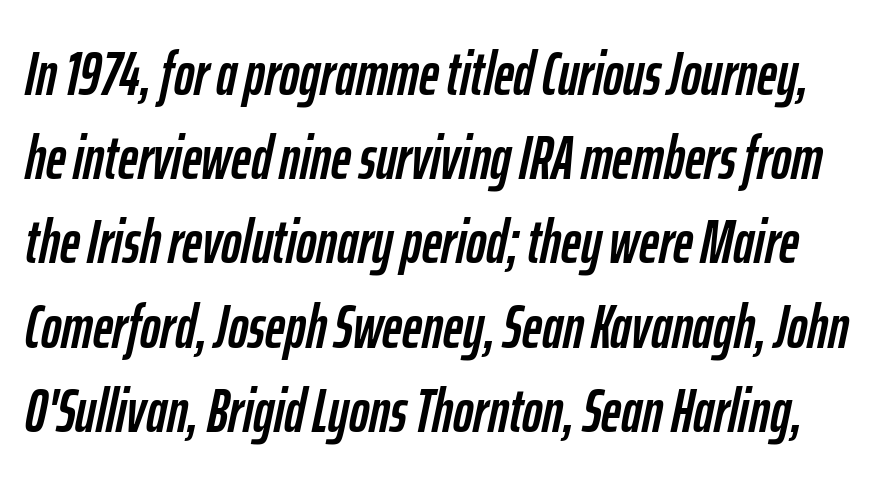
The image shows 61 px condensed type, italic (leaning right); set normal line spacing (1.38x), normal letter spacing, not underlined; low stroke contrast and a medium x-height.
